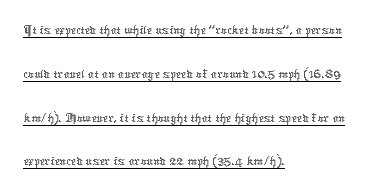
{"italic": "no", "bold": "no", "weight": "thin", "width": "normal", "stroke_contrast": "low", "x_height": "medium", "monospaced": "no", "underline": "yes", "align": "left", "line_spacing": "normal", "line_spacing_ratio": 1.46, "letter_spacing": "normal", "letter_spacing_em": 0.0, "glyph_px": 30}
